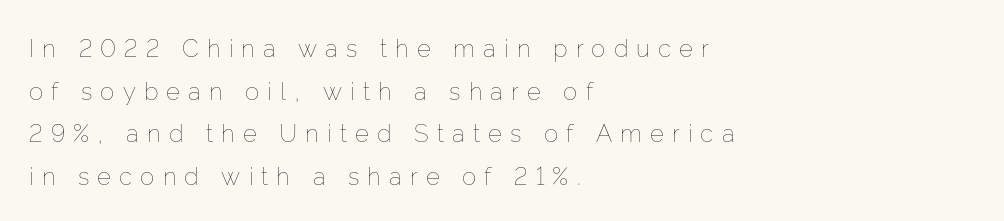
{"italic": "no", "bold": "no", "underline": "no", "align": "left", "line_spacing_ratio": 1.78, "letter_spacing": "wide", "letter_spacing_em": 0.34, "glyph_px": 24}
